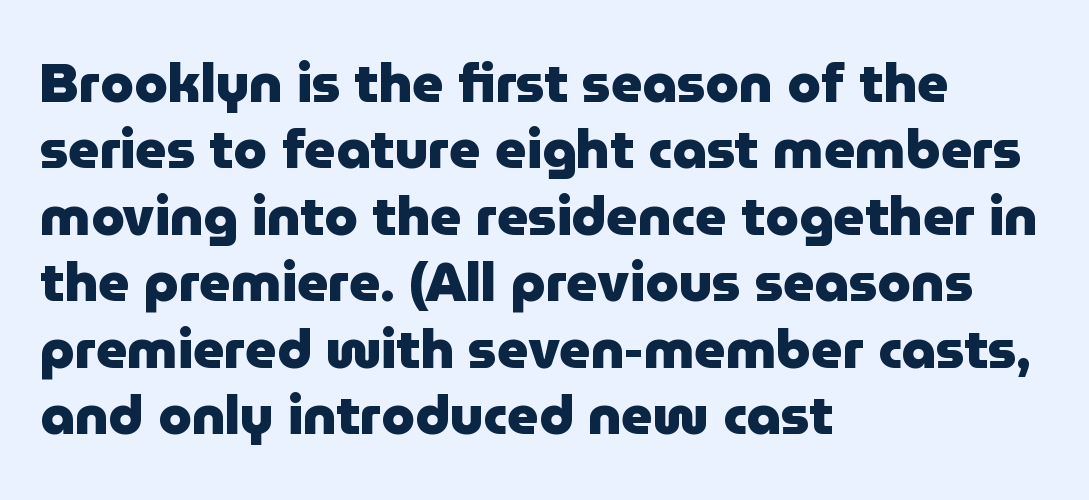
{"serif": "no", "italic": "no", "bold": "yes", "weight": "heavy", "width": "normal", "stroke_contrast": "low", "x_height": "medium", "monospaced": "no", "underline": "no", "align": "left", "line_spacing_ratio": 1.23, "letter_spacing": "normal", "letter_spacing_em": 0.0, "glyph_px": 54}
